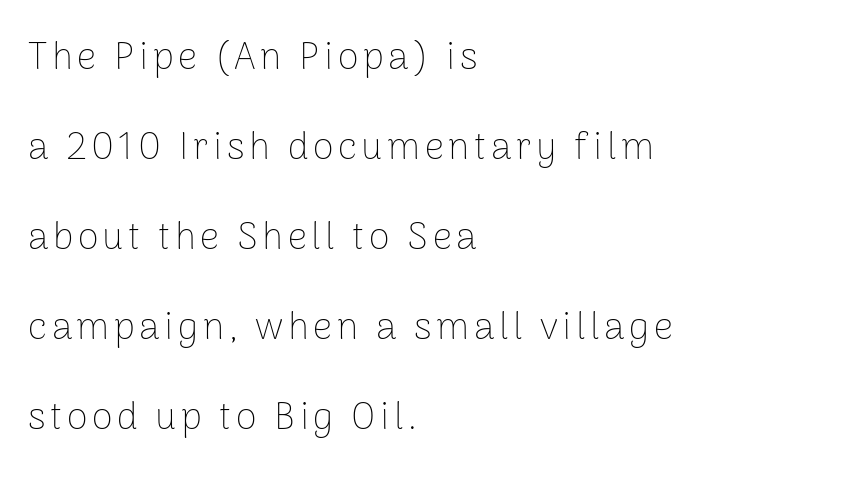
{"serif": "no", "italic": "no", "bold": "no", "weight": "thin", "width": "normal", "stroke_contrast": "low", "x_height": "medium", "monospaced": "no", "underline": "no", "align": "left", "line_spacing": "loose", "line_spacing_ratio": 2.37, "glyph_px": 38}
